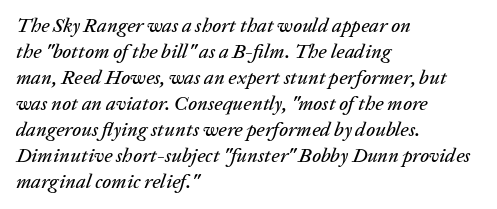
Does the lettering tilt? It does — this is italic. Decoration check: the copy has no underline. Students, observe: this is what conventionally led text looks like. A typesetter would call this zero additional tracking. This rendering uses left alignment, leaving the right contour irregular.
